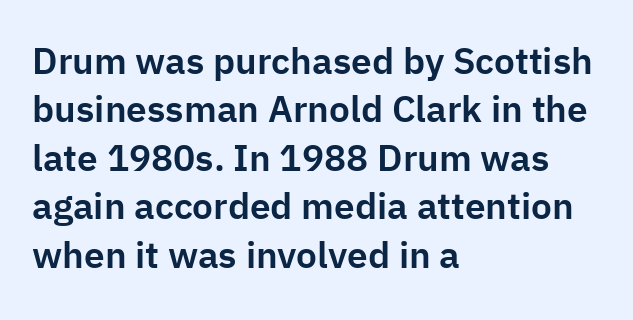
These lines keep a tight, regular rhythm from letter to letter. Classification — sans serif. The string is rendered with underlining switched off. These lines are rendered in a variable-pitch font.
